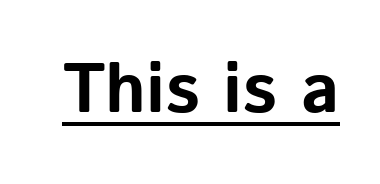
The rendering keeps characters at their native spacing. The rendered words wear a rule along their underside. Look at the bottom of the vertical strokes: they stop flat, with no serifs. Strong, thick strokes mark this as bold type. Do the characters align in a grid? No, the font is proportional.
